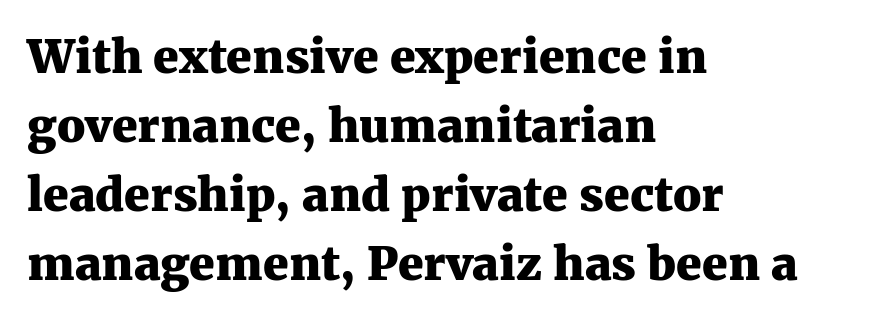
{"serif": "yes", "italic": "no", "bold": "yes", "weight": "heavy", "width": "normal", "stroke_contrast": "medium", "x_height": "medium", "monospaced": "no", "underline": "no", "align": "left", "line_spacing": "normal", "line_spacing_ratio": 1.5, "letter_spacing": "normal", "letter_spacing_em": 0.0, "glyph_px": 46}
